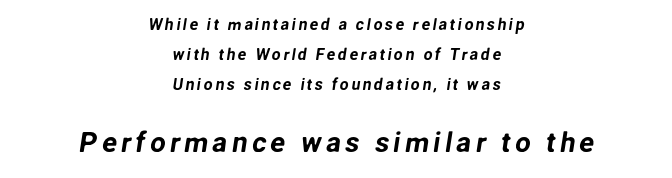
Q: Is the typeface a serif or a sans-serif typeface? A: Sans-serif.
Q: Is the text underlined? A: No.
Q: How is the paragraph aligned? A: Centered.
Q: Which block of text is set in a larger size, the first (top) or the second (bottom)? A: The second (bottom) one.
Q: Width (condensed, normal, or wide)? A: Normal.
Q: Stroke contrast? A: Low.
Q: x-height? A: Medium.
Q: Monospaced? A: No.
